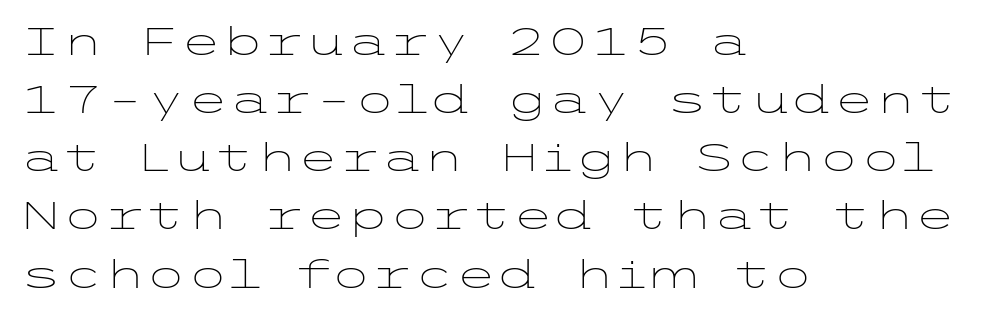
The image shows 38 px light, wide sans-serif type, upright; set left-aligned, normal line spacing (1.53x), normal letter spacing, not underlined; low stroke contrast and a medium x-height.
